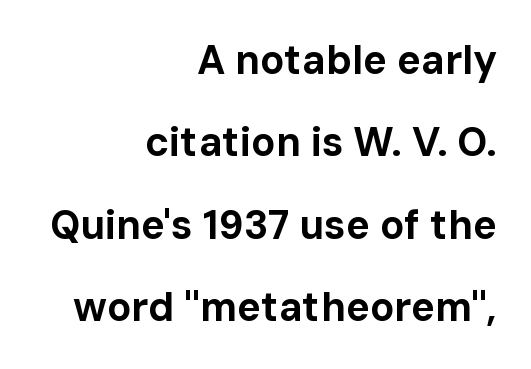
{"serif": "no", "italic": "no", "bold": "yes", "weight": "bold", "width": "normal", "stroke_contrast": "low", "x_height": "medium", "monospaced": "no", "underline": "no", "align": "right", "line_spacing": "loose", "line_spacing_ratio": 2.06, "letter_spacing": "normal", "letter_spacing_em": 0.0, "glyph_px": 40}
